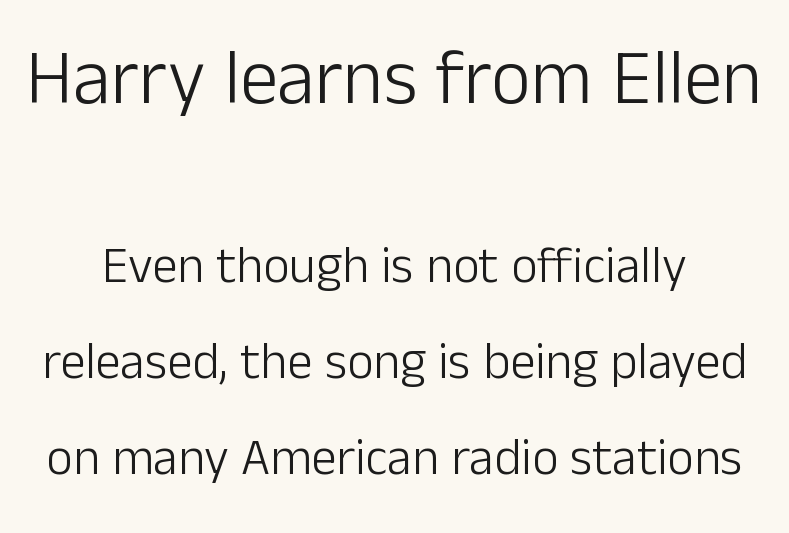
{"serif": "no", "italic": "no", "bold": "no", "weight": "light", "width": "normal", "stroke_contrast": "low", "x_height": "medium", "monospaced": "no", "underline": "no", "line_spacing_ratio": 1.88, "letter_spacing": "normal", "letter_spacing_em": 0.0, "larger_block": "first", "size_ratio": 1.51, "glyph_px": 77}
